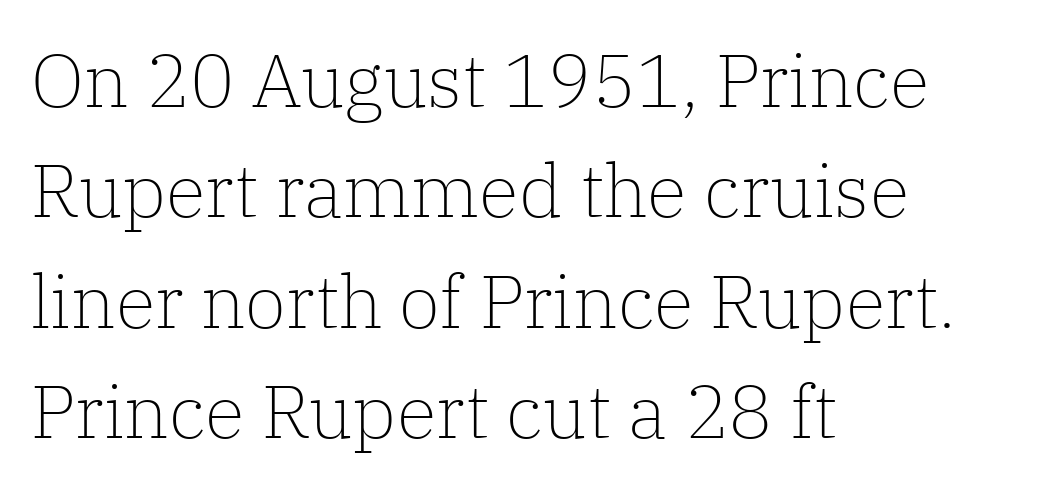
Q: Is the text bold? A: No.
Q: Is the text italic (slanted)? A: No, it is upright.
Q: Is the typeface a serif or a sans-serif typeface? A: Serif.
Q: Is the text underlined? A: No.
Q: How is the paragraph aligned? A: Left-aligned.
Q: Is the spacing between letters normal or unusually wide? A: Normal.
Q: Is the spacing between lines tight, normal or loose? A: Normal.
Q: Width (condensed, normal, or wide)? A: Normal.
Q: Stroke contrast? A: Low.
Q: x-height? A: Medium.
Q: Monospaced? A: No.
